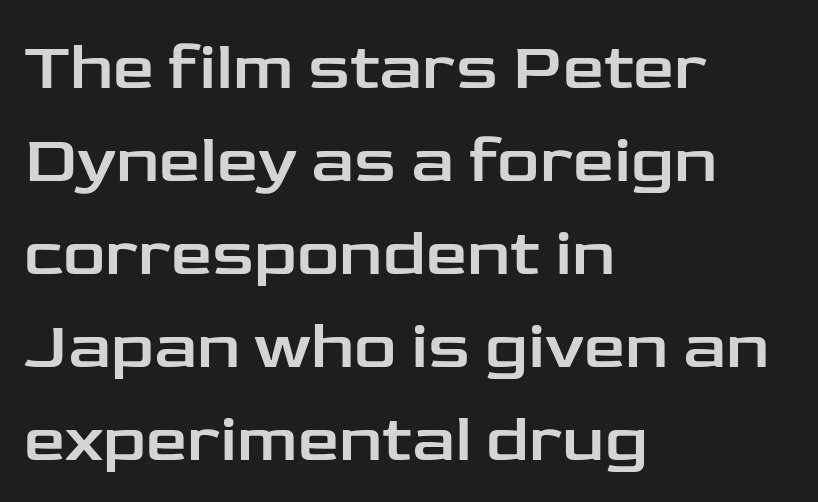
Q: Is the text italic (slanted)? A: No, it is upright.
Q: Is the typeface a serif or a sans-serif typeface? A: Sans-serif.
Q: Is the text underlined? A: No.
Q: How is the paragraph aligned? A: Left-aligned.
Q: Is the spacing between letters normal or unusually wide? A: Normal.
Q: Is the spacing between lines tight, normal or loose? A: Normal.
Q: Width (condensed, normal, or wide)? A: Wide.
Q: Stroke contrast? A: Low.
Q: x-height? A: Medium.
Q: Monospaced? A: No.
